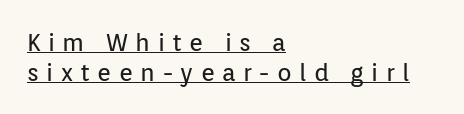
Q: Is the text bold? A: No.
Q: Is the text italic (slanted)? A: No, it is upright.
Q: Is the text underlined? A: Yes.
Q: How is the paragraph aligned? A: Left-aligned.
Q: Is the spacing between letters normal or unusually wide? A: Unusually wide.
